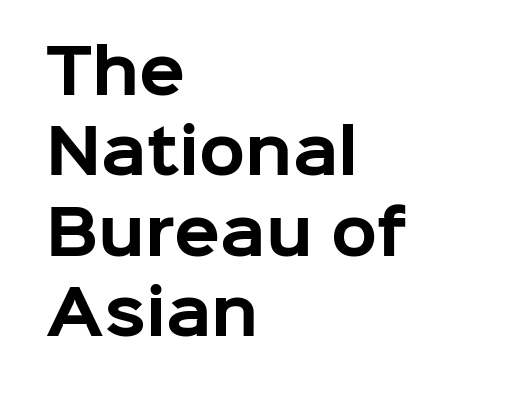
A typesetter would call this leading conventional body-copy spacing. Its strokes are broad and dark, the hallmark of bold type. No extra tracking has been applied to these lines. No feet cap the strokes, marking this as sans-serif type. Here the designer chose a conventional face with non-uniform glyph widths. Upright lettering throughout.
